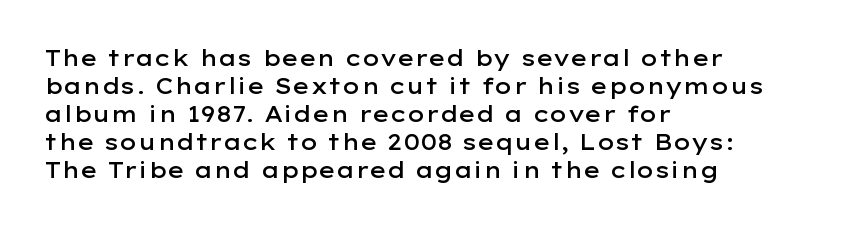
The image shows 22 px text type, upright; set left-aligned, normal line spacing (1.27x), normal letter spacing, not underlined.
